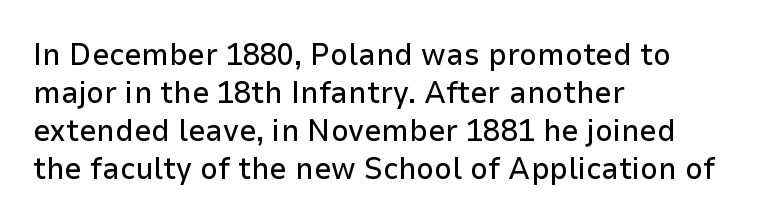
Q: Is the text italic (slanted)? A: No, it is upright.
Q: Is the typeface a serif or a sans-serif typeface? A: Sans-serif.
Q: Is the text underlined? A: No.
Q: How is the paragraph aligned? A: Left-aligned.
Q: Is the spacing between letters normal or unusually wide? A: Normal.
Q: Width (condensed, normal, or wide)? A: Normal.
Q: Stroke contrast? A: Low.
Q: x-height? A: Medium.
Q: Monospaced? A: No.
